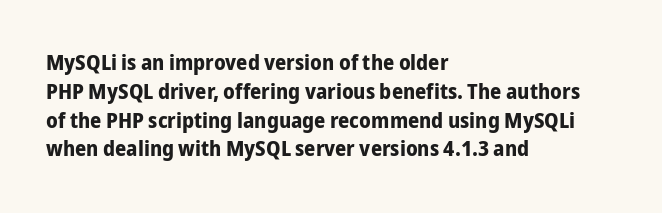
{"italic": "no", "bold": "yes", "underline": "no", "align": "left", "line_spacing": "normal", "line_spacing_ratio": 1.31, "letter_spacing": "normal", "letter_spacing_em": 0.0, "glyph_px": 22}
